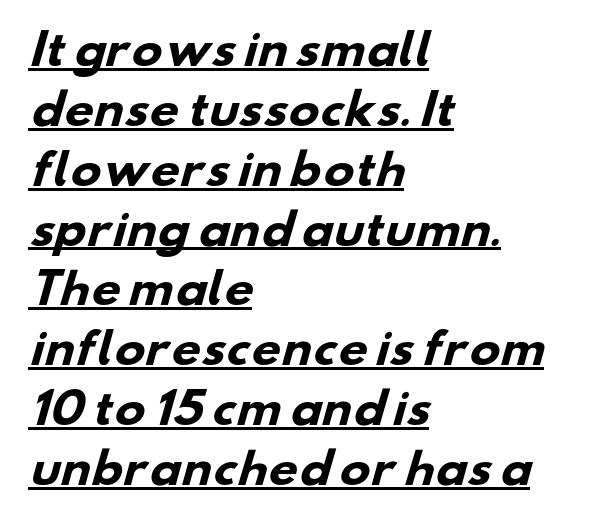
{"serif": "no", "bold": "yes", "weight": "heavy", "width": "wide", "stroke_contrast": "low", "x_height": "small", "monospaced": "no", "underline": "yes", "align": "left", "line_spacing": "normal", "line_spacing_ratio": 1.46, "letter_spacing": "normal", "letter_spacing_em": 0.0, "glyph_px": 41}
